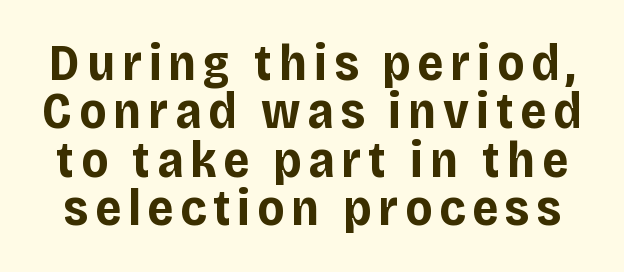
Q: Is the text bold? A: Yes.
Q: Is the text italic (slanted)? A: No, it is upright.
Q: Is the typeface a serif or a sans-serif typeface? A: Sans-serif.
Q: Is the text underlined? A: No.
Q: Is the spacing between lines tight, normal or loose? A: Tight.
Q: Width (condensed, normal, or wide)? A: Normal.
Q: Stroke contrast? A: Low.
Q: x-height? A: Large.
Q: Monospaced? A: No.
